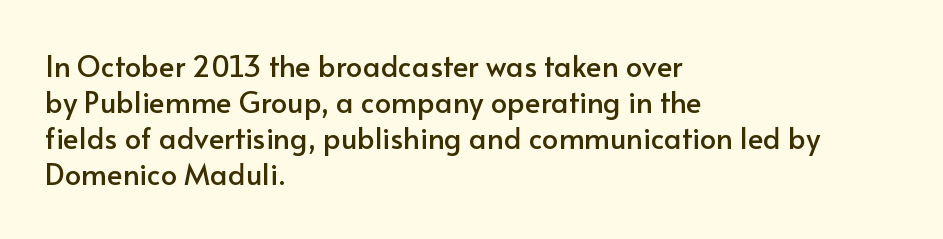
Q: Is the text italic (slanted)? A: No, it is upright.
Q: Is the typeface a serif or a sans-serif typeface? A: Sans-serif.
Q: Is the text underlined? A: No.
Q: How is the paragraph aligned? A: Left-aligned.
Q: Is the spacing between letters normal or unusually wide? A: Normal.
Q: Width (condensed, normal, or wide)? A: Normal.
Q: Stroke contrast? A: Low.
Q: x-height? A: Small.
Q: Monospaced? A: No.
